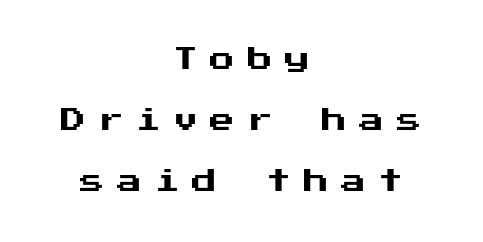
{"italic": "no", "underline": "no", "align": "center", "line_spacing": "loose", "line_spacing_ratio": 2.45, "letter_spacing": "wide", "letter_spacing_em": 0.49, "glyph_px": 25}
